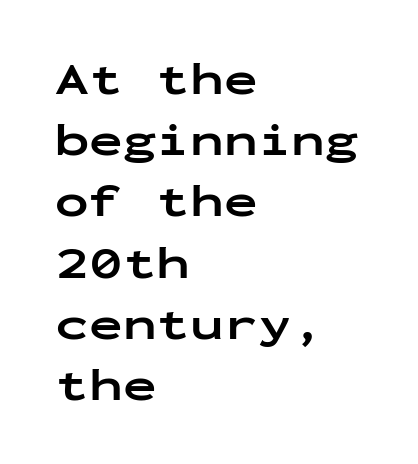
The image shows 45 px bold, wide sans-serif type, upright, monospaced; set left-aligned, normal line spacing (1.36x), normal letter spacing, not underlined; low stroke contrast and a medium x-height.
